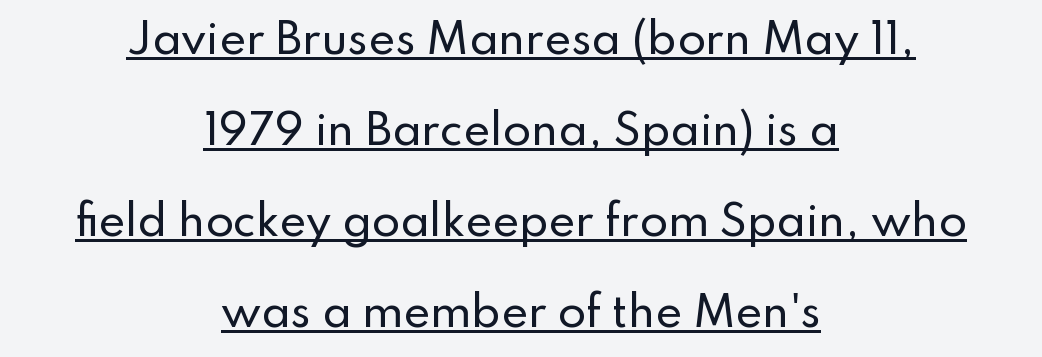
{"serif": "no", "italic": "no", "width": "normal", "stroke_contrast": "low", "x_height": "small", "monospaced": "no", "underline": "yes", "align": "center", "line_spacing": "loose", "line_spacing_ratio": 2.22, "letter_spacing": "normal", "letter_spacing_em": 0.0, "glyph_px": 41}
